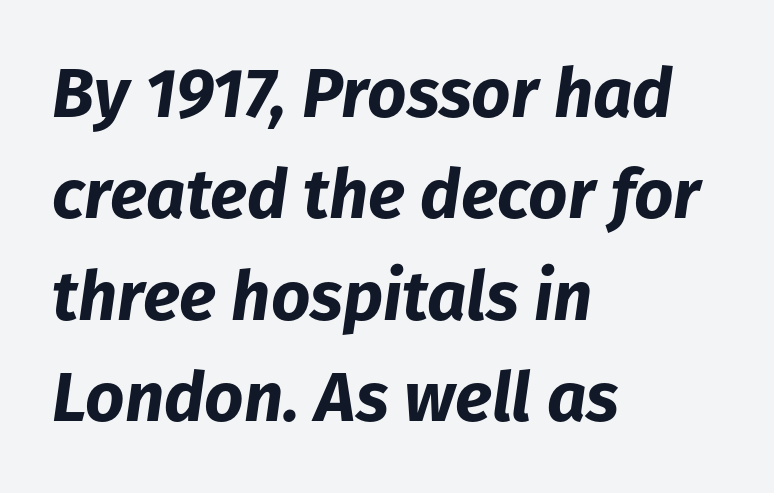
Q: Is the text bold? A: Yes.
Q: Is the text italic (slanted)? A: Yes, it leans right by about 8 degrees.
Q: Is the text underlined? A: No.
Q: How is the paragraph aligned? A: Left-aligned.
Q: Is the spacing between letters normal or unusually wide? A: Normal.
Q: Is the spacing between lines tight, normal or loose? A: Normal.
Q: Width (condensed, normal, or wide)? A: Normal.
Q: Stroke contrast? A: Low.
Q: x-height? A: Medium.
Q: Monospaced? A: No.
